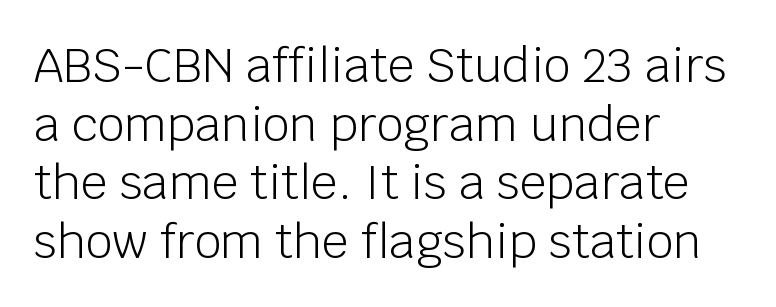
{"serif": "no", "italic": "no", "bold": "no", "weight": "light", "width": "normal", "stroke_contrast": "low", "x_height": "large", "monospaced": "no", "underline": "no", "align": "left", "line_spacing": "normal", "line_spacing_ratio": 1.25, "letter_spacing": "normal", "letter_spacing_em": 0.0, "glyph_px": 47}
